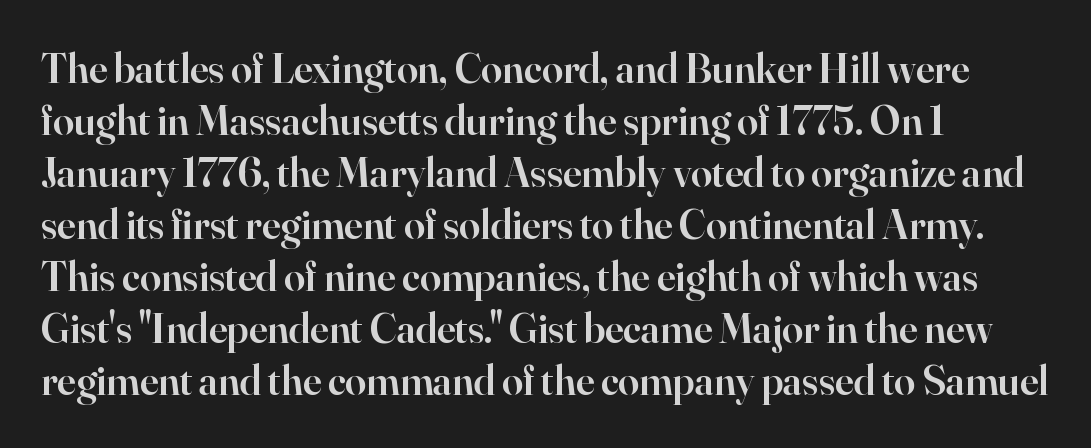
{"serif": "yes", "italic": "no", "bold": "semi", "weight": "semibold", "width": "normal", "stroke_contrast": "high", "x_height": "small", "monospaced": "no", "underline": "no", "align": "left", "line_spacing_ratio": 1.24, "letter_spacing": "normal", "letter_spacing_em": 0.0, "glyph_px": 42}
